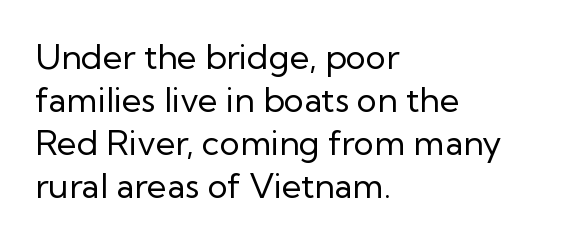
The image shows 34 px regular-weight sans-serif type, upright; set left-aligned, normal line spacing (1.26x), normal letter spacing, not underlined; low stroke contrast and a medium x-height.
